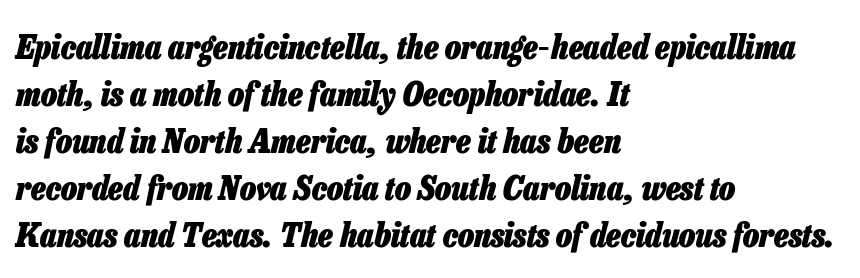
Q: Is the text bold? A: Yes.
Q: Is the text italic (slanted)? A: Yes, it leans right by about 13 degrees.
Q: Is the text underlined? A: No.
Q: How is the paragraph aligned? A: Left-aligned.
Q: Is the spacing between letters normal or unusually wide? A: Normal.
Q: Is the spacing between lines tight, normal or loose? A: Normal.
Q: Width (condensed, normal, or wide)? A: Condensed.
Q: Stroke contrast? A: Low.
Q: x-height? A: Medium.
Q: Monospaced? A: No.
